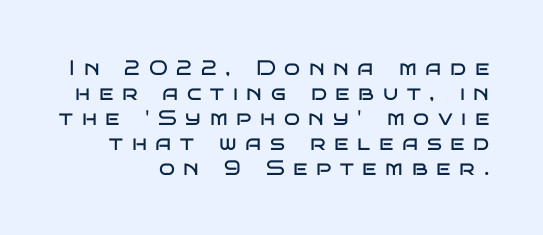
Q: Is the text bold? A: No.
Q: Is the text italic (slanted)? A: No, it is upright.
Q: Is the text underlined? A: No.
Q: How is the paragraph aligned? A: Right-aligned.
Q: Is the spacing between letters normal or unusually wide? A: Unusually wide.
